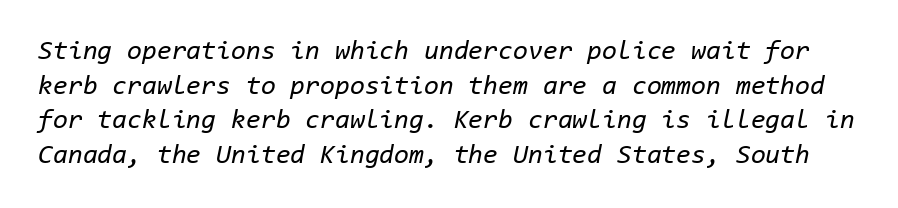
{"italic": "yes", "lean": "right", "slant_degrees": 11, "bold": "no", "underline": "no", "line_spacing": "normal", "line_spacing_ratio": 1.28, "letter_spacing": "normal", "letter_spacing_em": 0.0, "glyph_px": 27}
